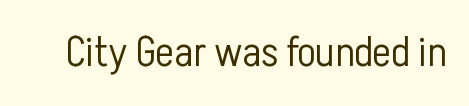
Descender tails drop into unmarked territory. A typesetter would call this proportional, since set widths differ per character. The lettering holds an erect, upright posture throughout. The typeface chosen for these lines omits serifs. Ink coverage per letter is moderate at most.
